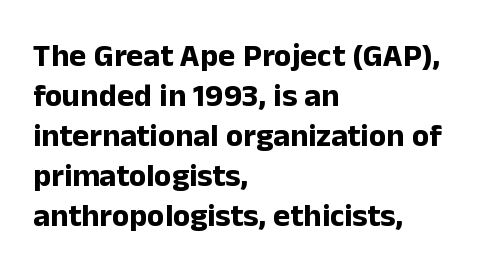
The image shows 32 px bold sans-serif type, upright; set left-aligned, normal line spacing (1.25x), normal letter spacing, not underlined; low stroke contrast and a medium x-height.
